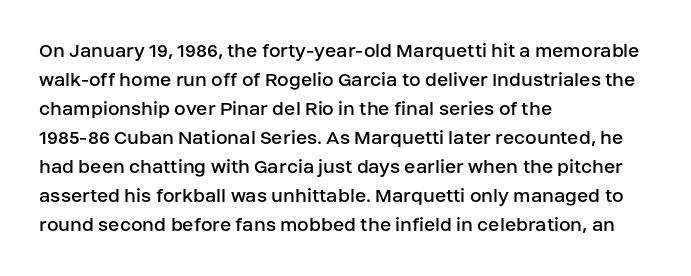
{"italic": "no", "bold": "no", "underline": "no", "align": "left", "line_spacing": "normal", "line_spacing_ratio": 1.38, "letter_spacing": "normal", "letter_spacing_em": 0.0, "glyph_px": 21}
